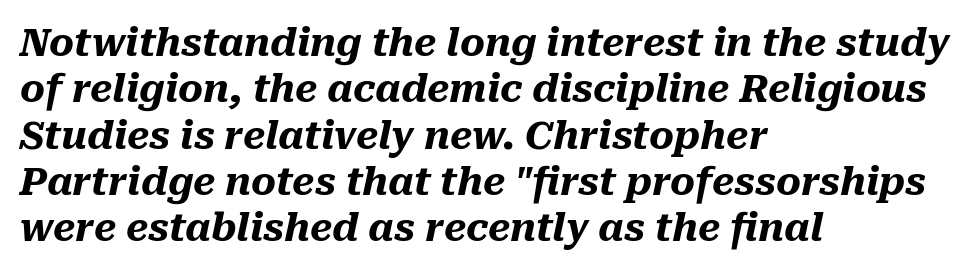
The image shows 38 px heavy type, italic (leaning right); set left-aligned, line spacing 1.22x, normal letter spacing, not underlined; medium stroke contrast and a medium x-height.
